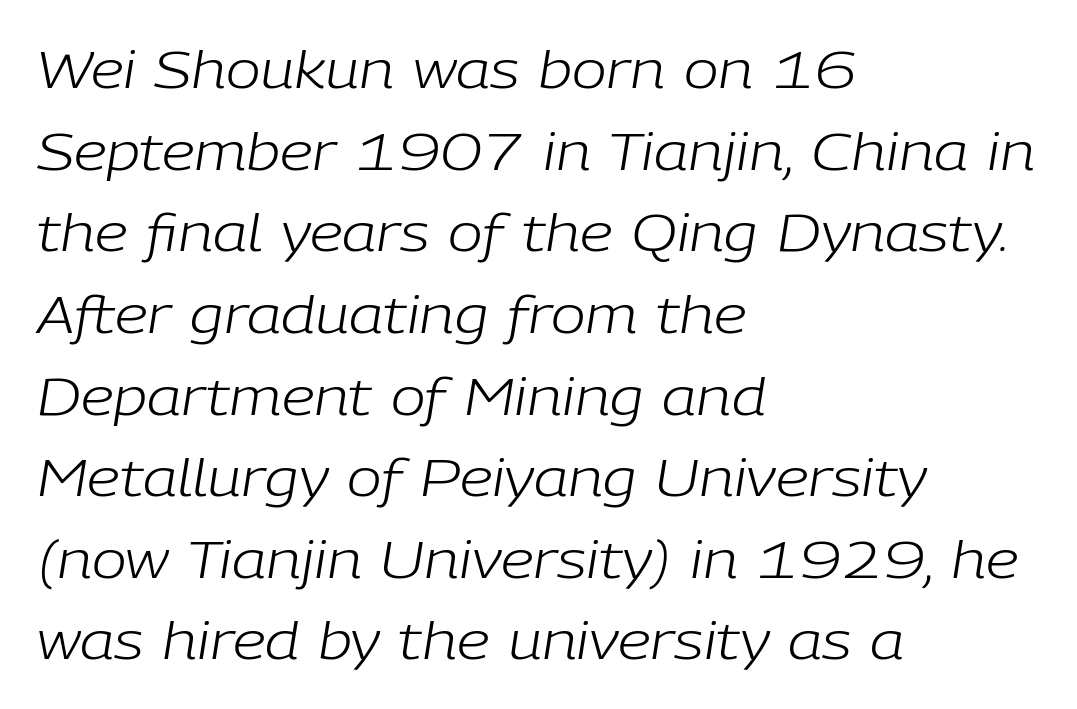
The image shows 52 px light type, italic (leaning right); set left-aligned, normal line spacing (1.57x), normal letter spacing, not underlined; low stroke contrast and a medium x-height.
